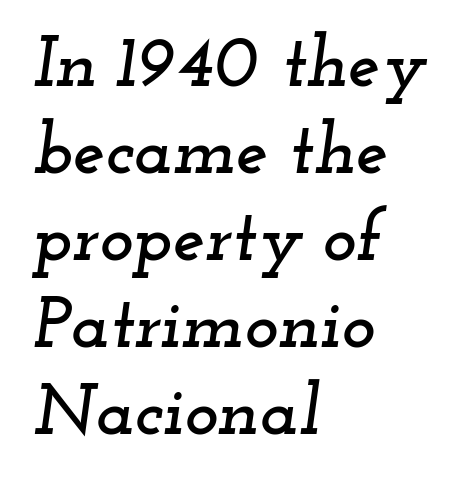
{"serif": "yes", "italic": "yes", "lean": "right", "slant_degrees": 12, "width": "wide", "stroke_contrast": "low", "x_height": "small", "monospaced": "no", "underline": "no", "align": "left", "line_spacing_ratio": 1.21, "letter_spacing": "normal", "letter_spacing_em": 0.0, "glyph_px": 72}
